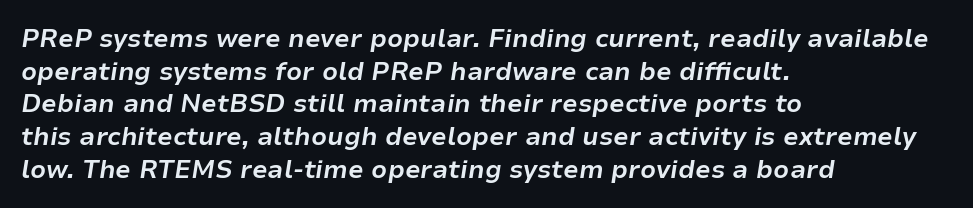
Q: Is the text bold? A: Yes.
Q: Is the text italic (slanted)? A: Yes, it leans right by about 9 degrees.
Q: Is the text underlined? A: No.
Q: How is the paragraph aligned? A: Left-aligned.
Q: Is the spacing between letters normal or unusually wide? A: Normal.
Q: Is the spacing between lines tight, normal or loose? A: Normal.
